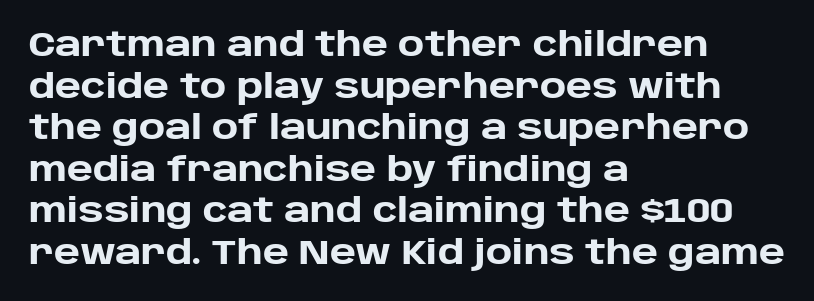
{"serif": "no", "italic": "no", "bold": "yes", "weight": "heavy", "width": "normal", "stroke_contrast": "low", "x_height": "large", "monospaced": "no", "underline": "no", "align": "left", "line_spacing": "normal", "line_spacing_ratio": 1.26, "letter_spacing": "normal", "letter_spacing_em": 0.0, "glyph_px": 33}
